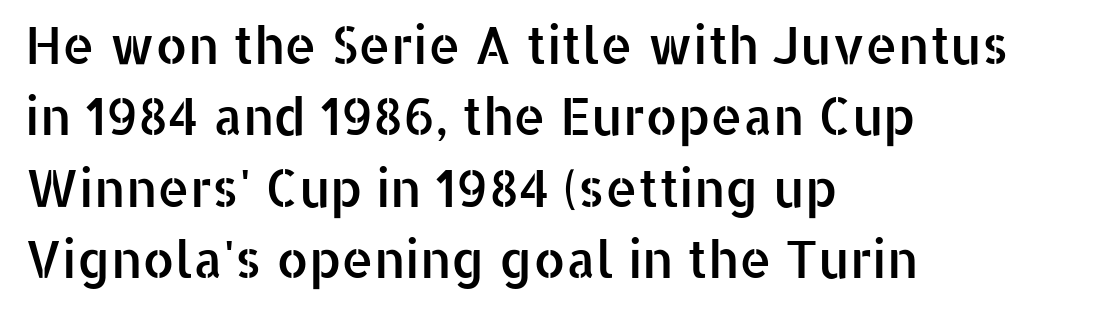
The image shows 51 px sans-serif type, upright; set left-aligned, normal line spacing (1.4x), normal letter spacing, not underlined; low stroke contrast and a medium x-height.
